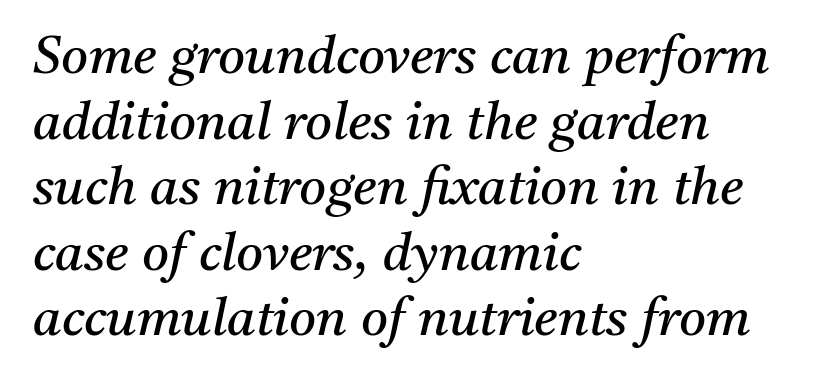
{"serif": "yes", "italic": "yes", "lean": "right", "slant_degrees": 11, "bold": "no", "weight": "regular", "width": "normal", "stroke_contrast": "medium", "x_height": "medium", "monospaced": "no", "underline": "no", "align": "left", "line_spacing": "normal", "line_spacing_ratio": 1.26, "letter_spacing": "normal", "letter_spacing_em": 0.0, "glyph_px": 52}
